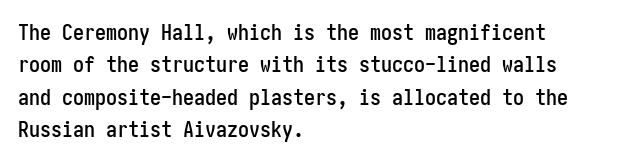
The image shows 22 px text type, upright; set left-aligned, normal line spacing (1.47x), normal letter spacing, not underlined.
